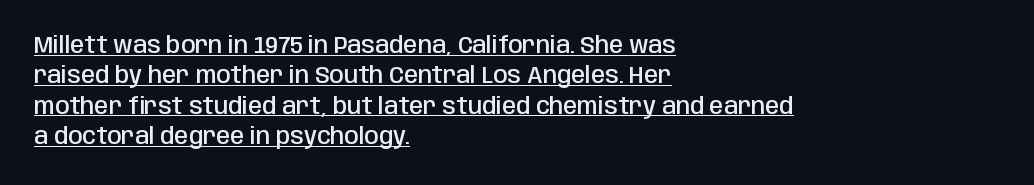
The image shows 23 px text type, upright; set left-aligned, normal line spacing (1.32x), normal letter spacing, underlined.
